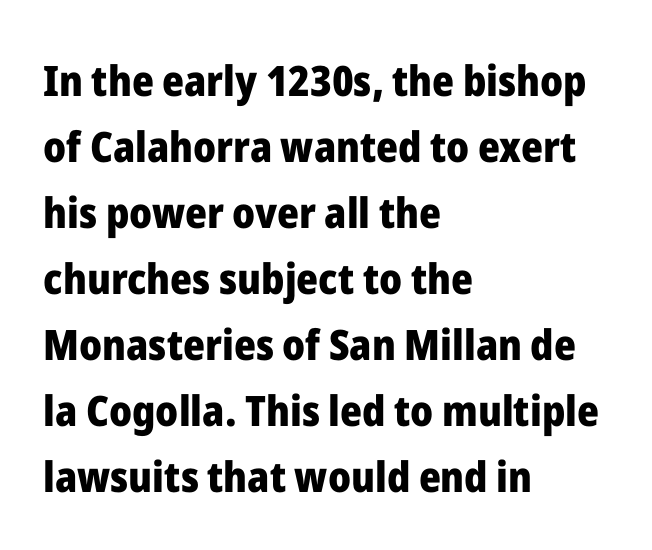
The sample has been set heavy, in full bold. The lettering stays uniformly vertical, giving the passage a roman look. Nope, no serifs anywhere on these letters. You could call the tracking neutral — neither tight nor loose. Each line starts at the same left margin while the right side varies. Is this a fixed-width face? No — the glyphs have proportional, varying widths.
